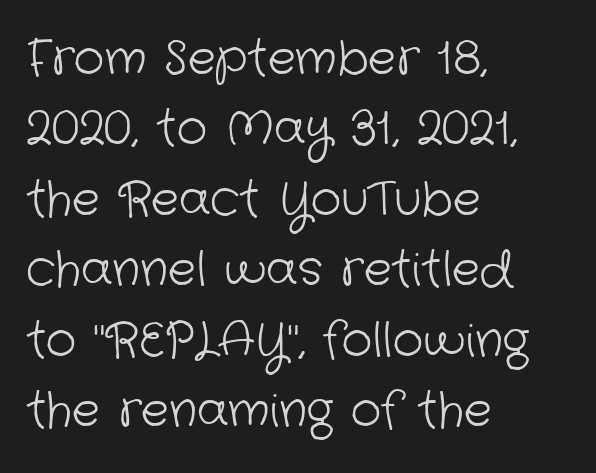
The image shows 47 px light sans-serif type; set left-aligned, normal line spacing (1.5x), normal letter spacing, not underlined; low stroke contrast and a medium x-height.
